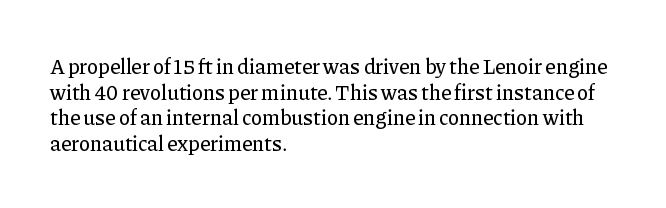
The image shows 21 px text type, upright; set left-aligned, line spacing 1.22x, normal letter spacing, not underlined.
